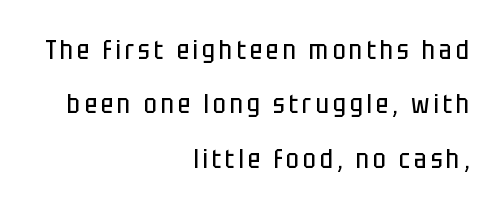
Q: Is the text bold? A: No.
Q: Is the text italic (slanted)? A: No, it is upright.
Q: Is the text underlined? A: No.
Q: How is the paragraph aligned? A: Right-aligned.
Q: Is the spacing between lines tight, normal or loose? A: Loose.
